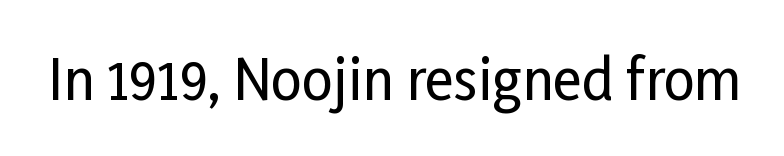
Q: Is the text italic (slanted)? A: No, it is upright.
Q: Is the typeface a serif or a sans-serif typeface? A: Sans-serif.
Q: Is the text underlined? A: No.
Q: Is the spacing between letters normal or unusually wide? A: Normal.
Q: Width (condensed, normal, or wide)? A: Condensed.
Q: Stroke contrast? A: Low.
Q: x-height? A: Medium.
Q: Monospaced? A: No.
